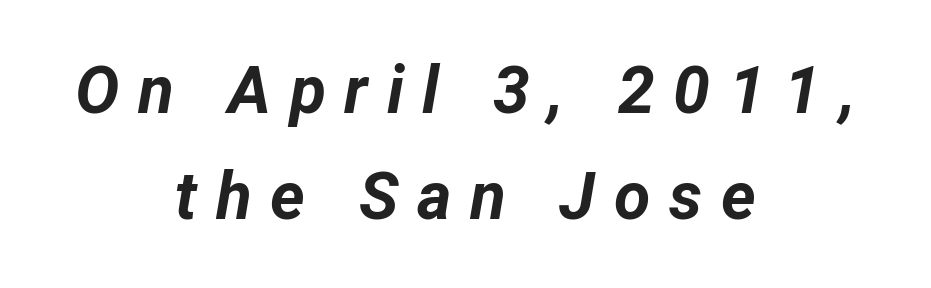
Q: Is the text bold? A: Yes.
Q: Is the text italic (slanted)? A: Yes, it leans right by about 12 degrees.
Q: Is the text underlined? A: No.
Q: How is the paragraph aligned? A: Centered.
Q: Is the spacing between letters normal or unusually wide? A: Unusually wide.
Q: Is the spacing between lines tight, normal or loose? A: Normal.
Q: Width (condensed, normal, or wide)? A: Normal.
Q: Stroke contrast? A: Low.
Q: x-height? A: Medium.
Q: Monospaced? A: No.
